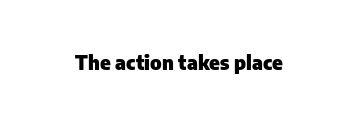
Q: Is the text bold? A: Yes.
Q: Is the text italic (slanted)? A: No, it is upright.
Q: Is the text underlined? A: No.
Q: Is the spacing between letters normal or unusually wide? A: Normal.
